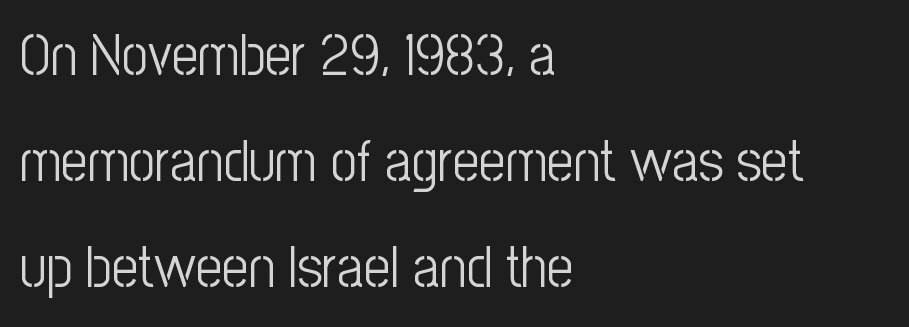
Q: Is the text bold? A: No.
Q: Is the text italic (slanted)? A: No, it is upright.
Q: Is the typeface a serif or a sans-serif typeface? A: Sans-serif.
Q: Is the text underlined? A: No.
Q: How is the paragraph aligned? A: Left-aligned.
Q: Is the spacing between letters normal or unusually wide? A: Normal.
Q: Width (condensed, normal, or wide)? A: Condensed.
Q: Stroke contrast? A: Low.
Q: x-height? A: Medium.
Q: Monospaced? A: No.
